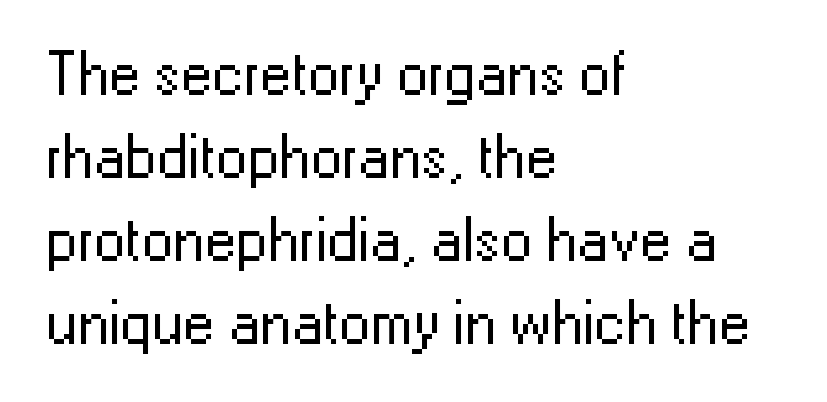
Teacher's note: observe the even left margin — that is flush-left alignment. A roman cut, with each character standing at attention. Just letters on the line, the space beneath them empty. Letter spacing: default.
